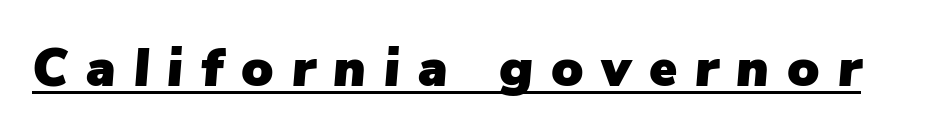
{"italic": "yes", "lean": "right", "slant_degrees": 5, "width": "normal", "stroke_contrast": "low", "x_height": "medium", "monospaced": "no", "underline": "yes", "letter_spacing": "wide", "letter_spacing_em": 0.34, "glyph_px": 53}
